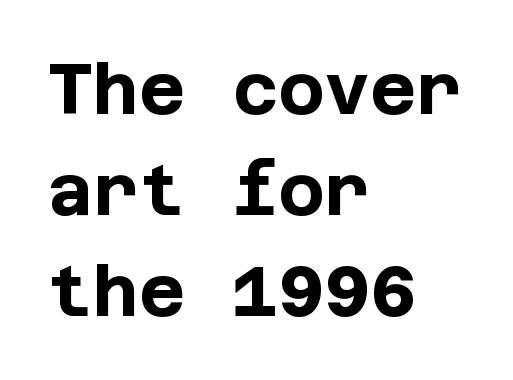
Q: Is the text bold? A: Yes.
Q: Is the text italic (slanted)? A: No, it is upright.
Q: Is the typeface a serif or a sans-serif typeface? A: Sans-serif.
Q: Is the text underlined? A: No.
Q: How is the paragraph aligned? A: Left-aligned.
Q: Is the spacing between letters normal or unusually wide? A: Normal.
Q: Is the spacing between lines tight, normal or loose? A: Normal.
Q: Width (condensed, normal, or wide)? A: Normal.
Q: Stroke contrast? A: Low.
Q: x-height? A: Large.
